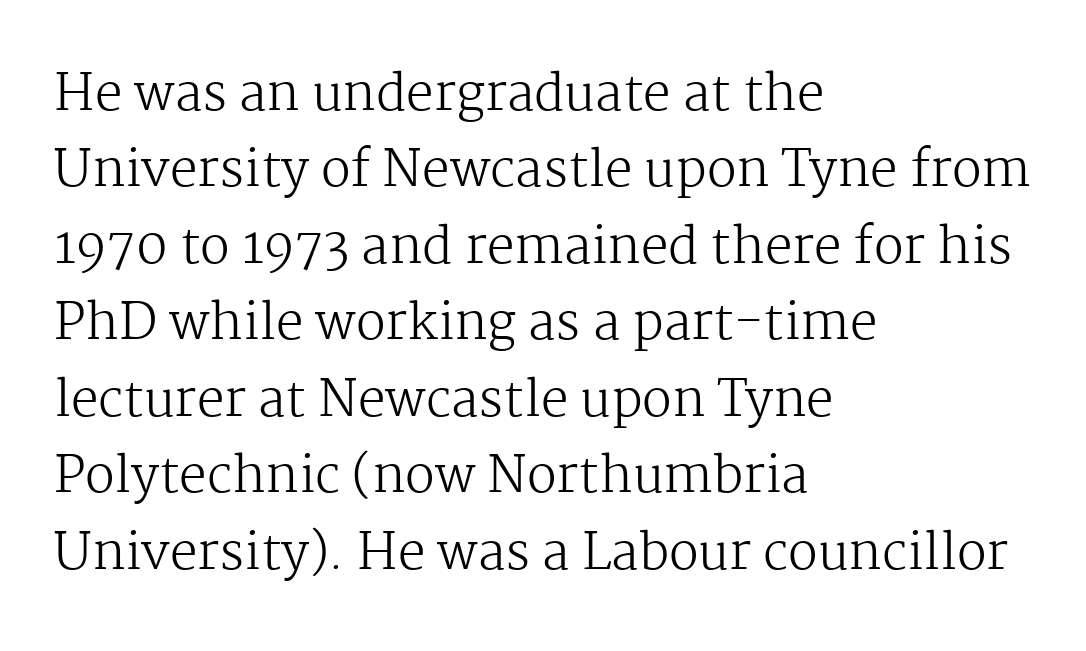
The image shows 49 px regular-weight serif type, upright; set left-aligned, normal line spacing (1.56x), normal letter spacing, not underlined; medium stroke contrast and a medium x-height.
